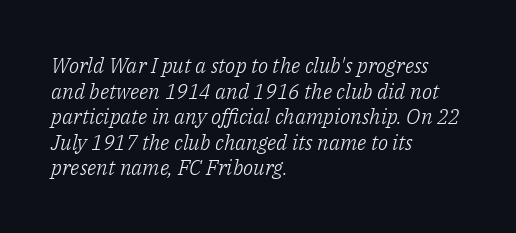
Q: Is the text bold? A: No.
Q: Is the text italic (slanted)? A: Yes, it leans right by about 14 degrees.
Q: Is the text underlined? A: No.
Q: How is the paragraph aligned? A: Left-aligned.
Q: Is the spacing between letters normal or unusually wide? A: Normal.
